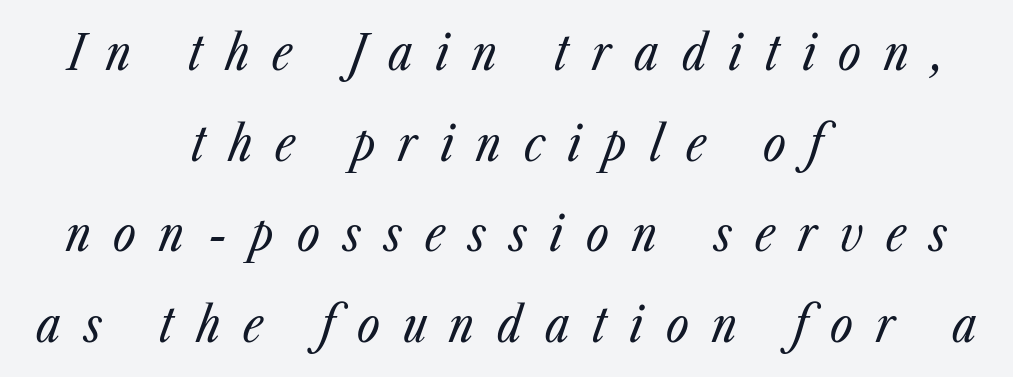
Q: Is the text bold? A: No.
Q: Is the text italic (slanted)? A: Yes, it leans right by about 23 degrees.
Q: Is the text underlined? A: No.
Q: How is the paragraph aligned? A: Centered.
Q: Is the spacing between letters normal or unusually wide? A: Unusually wide.
Q: Width (condensed, normal, or wide)? A: Condensed.
Q: Stroke contrast? A: Low.
Q: x-height? A: Medium.
Q: Monospaced? A: No.
